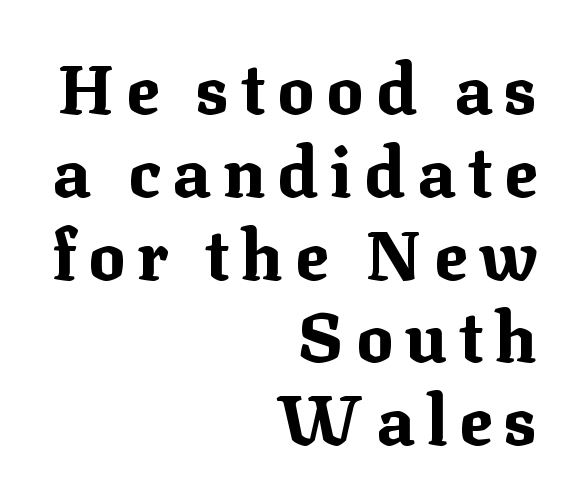
Quick note: underline off. The paragraph has a hard right edge and a soft left edge. A full-strength bold gives these letters their thick strokes. This is the regular roman posture of the typeface.
